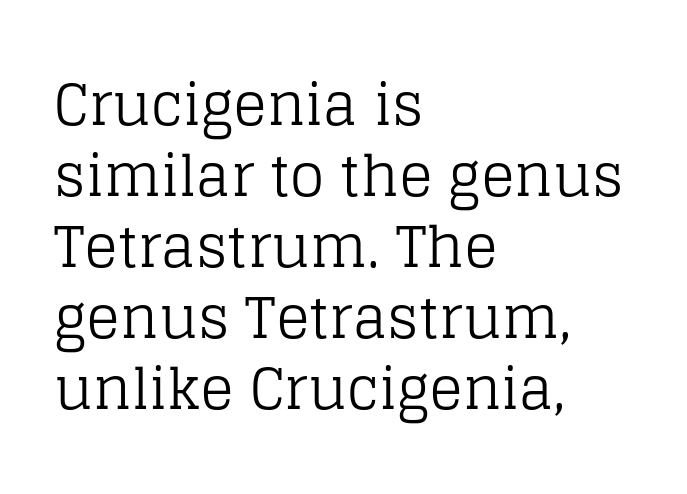
{"serif": "yes", "italic": "no", "bold": "no", "weight": "regular", "width": "normal", "stroke_contrast": "low", "x_height": "large", "monospaced": "no", "underline": "no", "align": "left", "line_spacing": "normal", "line_spacing_ratio": 1.27, "letter_spacing": "normal", "letter_spacing_em": 0.0, "glyph_px": 56}
